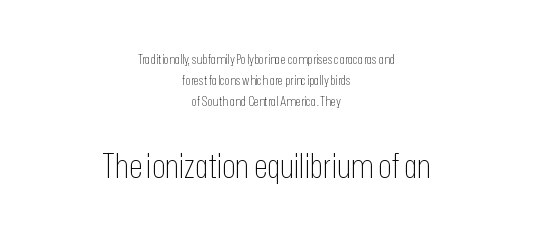
{"serif": "no", "italic": "no", "bold": "no", "weight": "thin", "width": "condensed", "stroke_contrast": "low", "x_height": "medium", "monospaced": "no", "underline": "no", "align": "center", "line_spacing": "normal", "line_spacing_ratio": 1.49, "letter_spacing": "normal", "letter_spacing_em": 0.0, "larger_block": "second", "size_ratio": 2.5, "glyph_px": 35}
